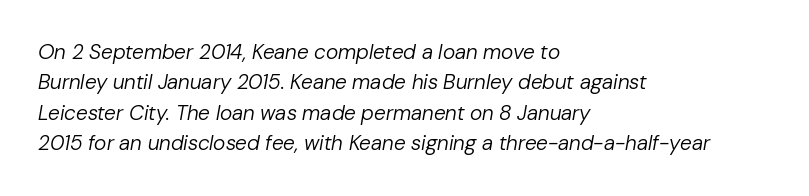
{"italic": "yes", "lean": "right", "slant_degrees": 10, "bold": "no", "underline": "no", "align": "left", "line_spacing": "normal", "line_spacing_ratio": 1.45, "letter_spacing": "normal", "letter_spacing_em": 0.0, "glyph_px": 21}
